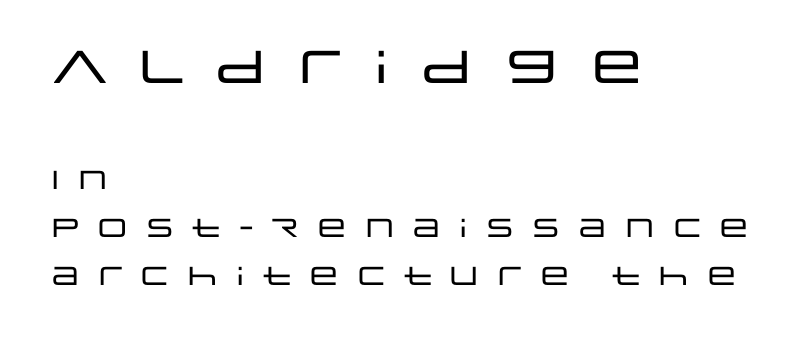
{"serif": "no", "italic": "no", "width": "wide", "stroke_contrast": "low", "x_height": "large", "monospaced": "no", "underline": "no", "align": "left", "line_spacing_ratio": 1.85, "letter_spacing": "wide", "letter_spacing_em": 0.33, "larger_block": "first", "size_ratio": 1.77, "glyph_px": 46}
